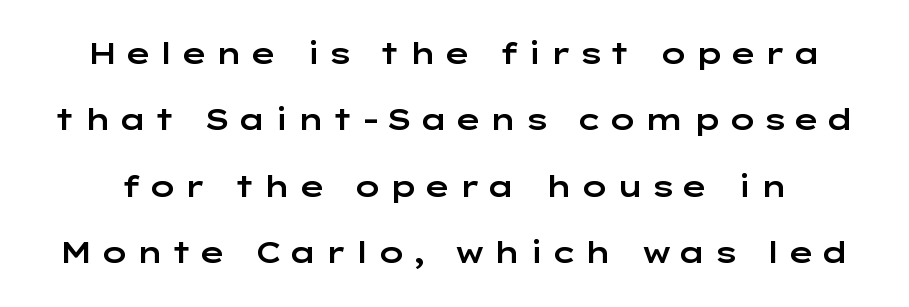
The image shows 29 px wide sans-serif type, upright; set loose line spacing (2.29x), unusually wide letter spacing (+0.22 em), not underlined; low stroke contrast and a medium x-height.
